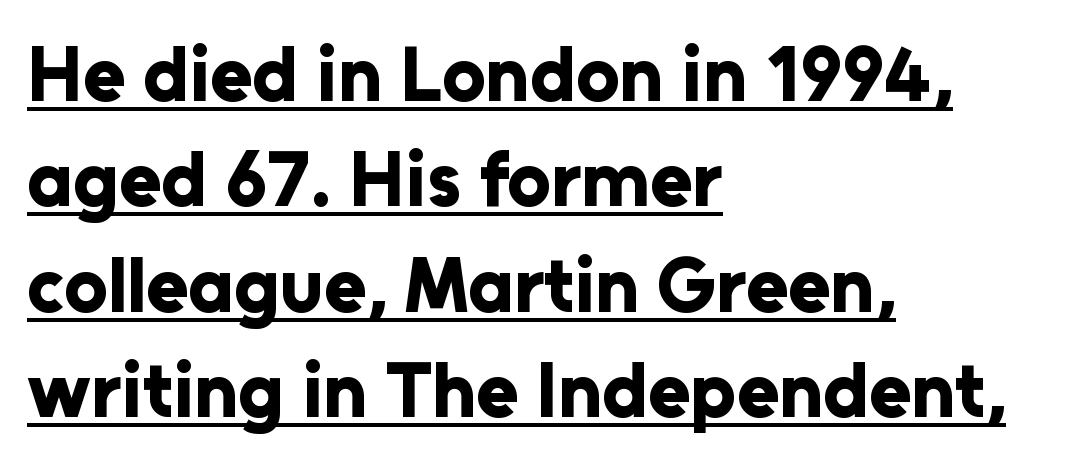
The rendering uses natural spacing where letterforms have individual widths. The lettering holds an erect, upright posture throughout. Type style note: lacks serifs. These lines carry a lot of weight — the face is fully bold. Honestly, the letter spacing is just normal — you wouldn't notice it. Leading matches the norm, producing a regular column.
